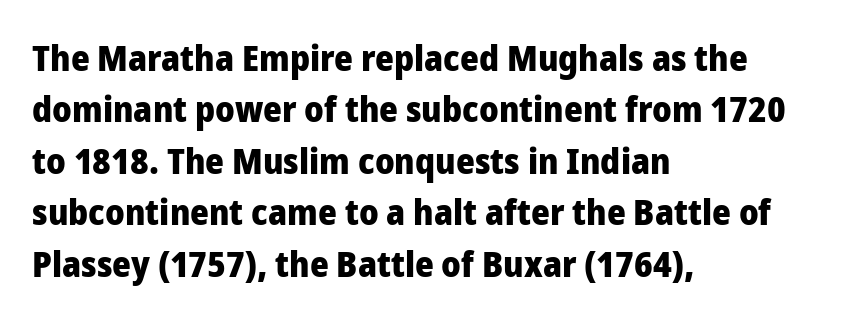
Q: Is the text bold? A: Yes.
Q: Is the text italic (slanted)? A: No, it is upright.
Q: Is the typeface a serif or a sans-serif typeface? A: Sans-serif.
Q: Is the text underlined? A: No.
Q: How is the paragraph aligned? A: Left-aligned.
Q: Is the spacing between letters normal or unusually wide? A: Normal.
Q: Is the spacing between lines tight, normal or loose? A: Normal.
Q: Width (condensed, normal, or wide)? A: Normal.
Q: Stroke contrast? A: Low.
Q: x-height? A: Medium.
Q: Monospaced? A: No.
